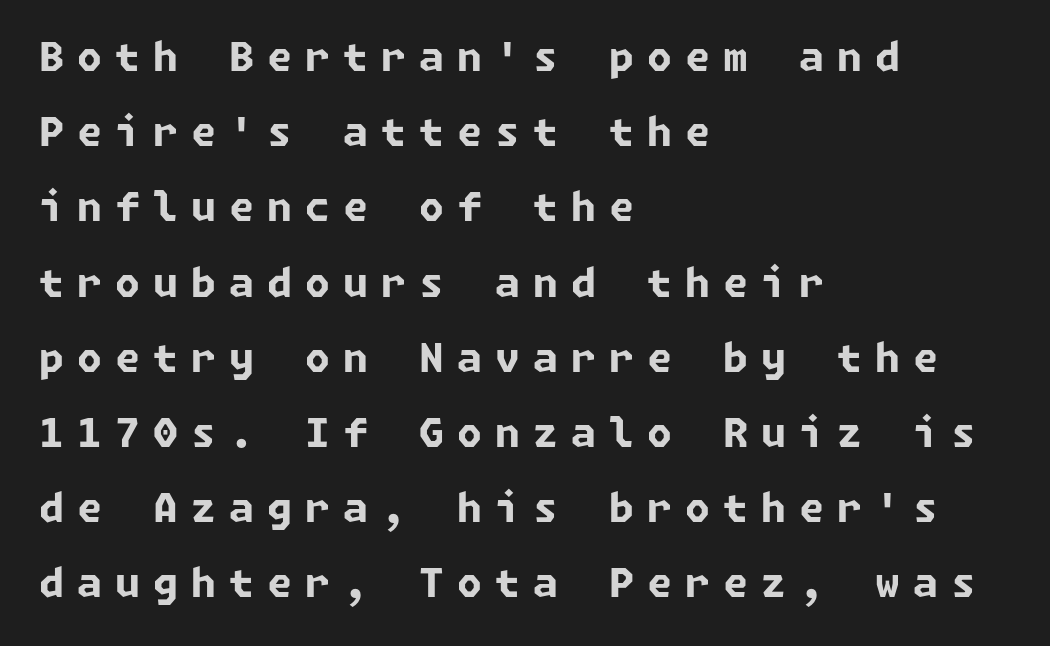
A sans-serif font was chosen for this passage. Line starts are locked; line ends wander. Unmarked baselines from the first word to the last. Short note: letters widely spaced. Emphasis by weight is at full strength: bold.
